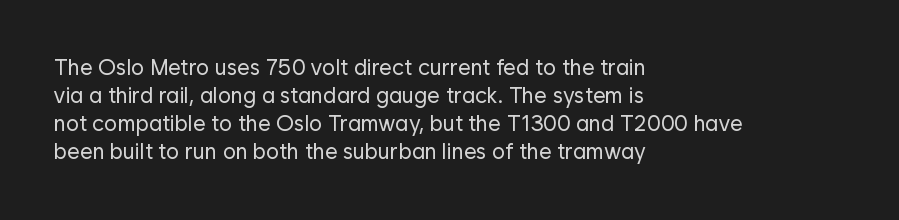
Normally led — the rows are evenly, conventionally spaced. Underlining? Definitely not there. The axis of the letterforms is exactly vertical. The passage is arranged the way most books set body copy — flush left. Default kerning and tracking; the words read as compact shapes.
